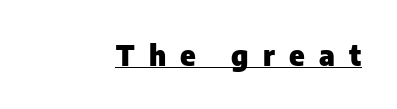
The image shows 29 px heavy sans-serif type, upright; set unusually wide letter spacing (+0.49 em), underlined; low stroke contrast and a medium x-height.
